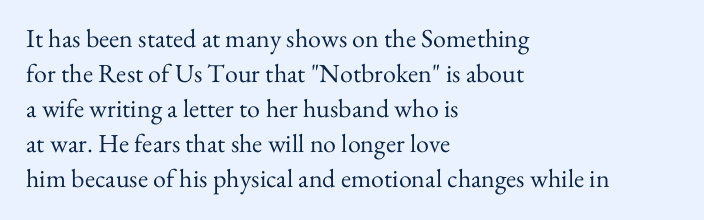
The image shows 26 px text type, upright; set left-aligned, normal line spacing (1.35x), normal letter spacing, not underlined.
